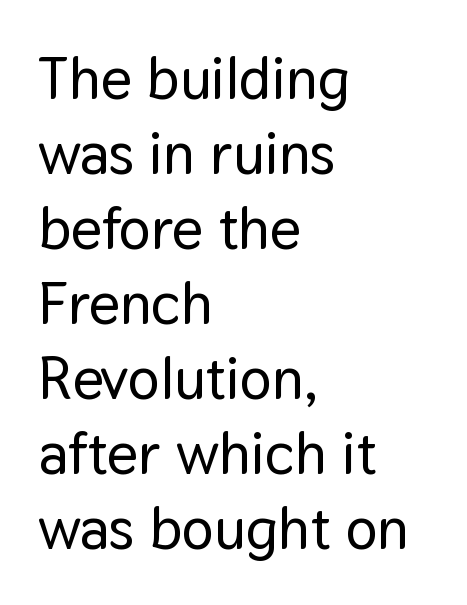
Q: Is the text italic (slanted)? A: No, it is upright.
Q: Is the typeface a serif or a sans-serif typeface? A: Sans-serif.
Q: Is the text underlined? A: No.
Q: How is the paragraph aligned? A: Left-aligned.
Q: Is the spacing between letters normal or unusually wide? A: Normal.
Q: Is the spacing between lines tight, normal or loose? A: Normal.
Q: Width (condensed, normal, or wide)? A: Normal.
Q: Stroke contrast? A: Low.
Q: x-height? A: Medium.
Q: Monospaced? A: No.
